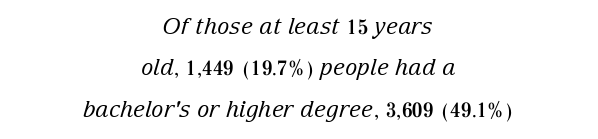
The image shows 23 px text type, italic (leaning right); set centered, line spacing 1.8x, normal letter spacing, not underlined.
